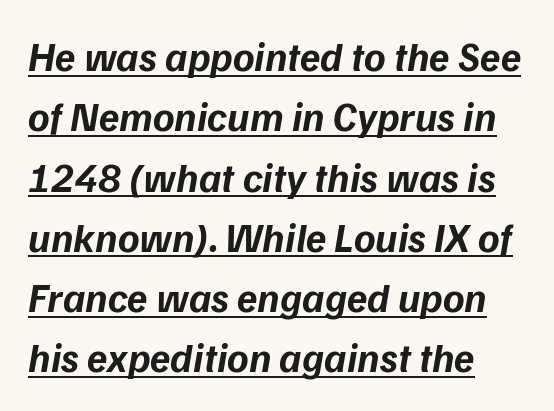
The image shows 41 px bold sans-serif type; set left-aligned, normal line spacing (1.47x), normal letter spacing, underlined; low stroke contrast and a medium x-height.
